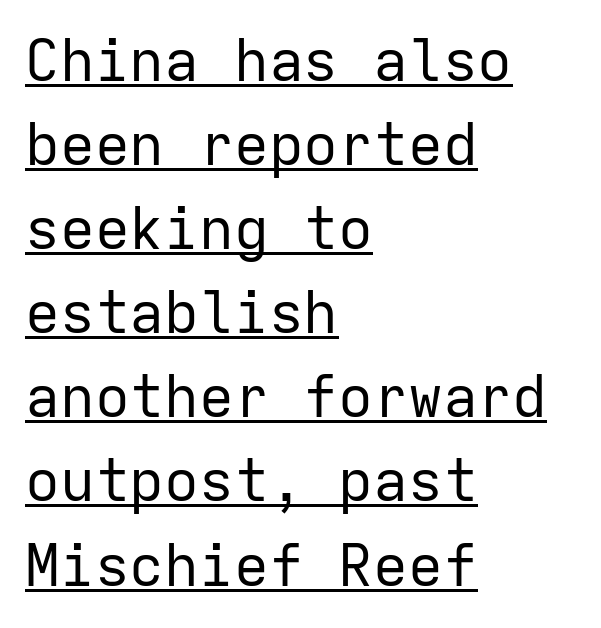
The line-height multiplier appears to be the usual default. There is no visible air inserted between adjacent glyphs. Stem width sits at or under what a default text font uses. Glance below the letters and you will spot a drawn line.
